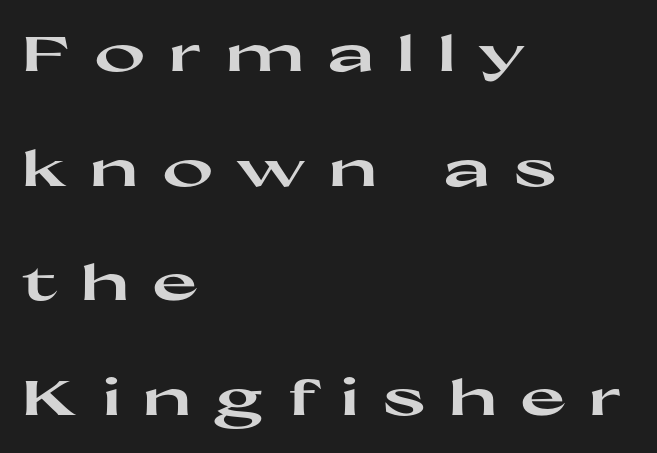
The rendering uses natural spacing where letterforms have individual widths. The face used here is rendered with a markedly widened letterfit. Font category for this specimen: sans-serif. The words here are not underlined. You could fit nearly another row in the gap between these rows.
